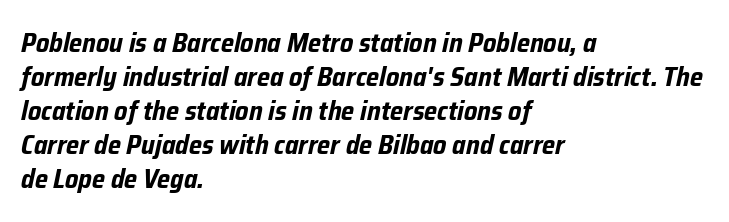
{"italic": "yes", "lean": "right", "slant_degrees": 12, "bold": "yes", "underline": "no", "align": "left", "line_spacing": "normal", "line_spacing_ratio": 1.26, "letter_spacing": "normal", "letter_spacing_em": 0.0, "glyph_px": 27}
